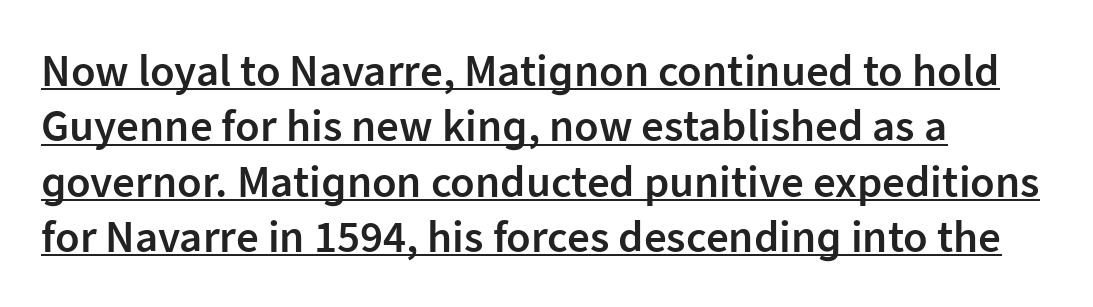
Q: Is the text bold? A: Semi-bold.
Q: Is the text italic (slanted)? A: No, it is upright.
Q: Is the typeface a serif or a sans-serif typeface? A: Sans-serif.
Q: Is the text underlined? A: Yes.
Q: How is the paragraph aligned? A: Left-aligned.
Q: Is the spacing between letters normal or unusually wide? A: Normal.
Q: Width (condensed, normal, or wide)? A: Normal.
Q: Stroke contrast? A: Low.
Q: x-height? A: Medium.
Q: Monospaced? A: No.
